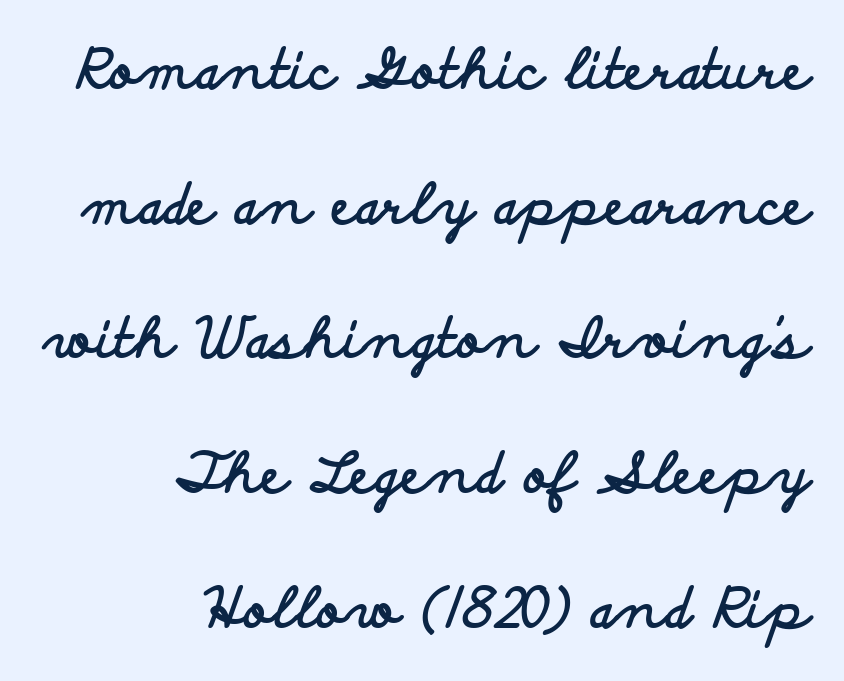
The image shows 55 px bold, wide sans-serif type; set right-aligned, loose line spacing (2.45x), normal letter spacing, not underlined; low stroke contrast and a small x-height.
